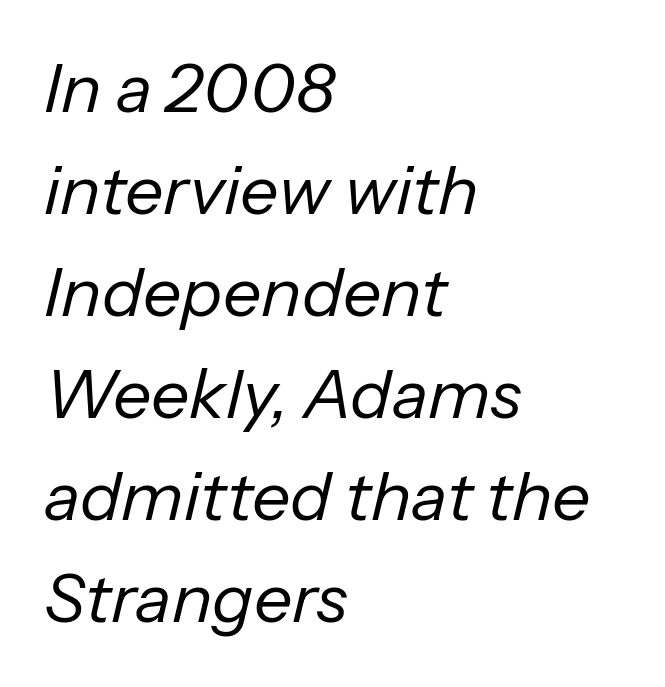
{"italic": "yes", "lean": "right", "slant_degrees": 13, "bold": "no", "weight": "regular", "width": "normal", "stroke_contrast": "low", "x_height": "medium", "monospaced": "no", "underline": "no", "align": "left", "line_spacing": "normal", "line_spacing_ratio": 1.5, "letter_spacing": "normal", "letter_spacing_em": 0.0, "glyph_px": 68}
